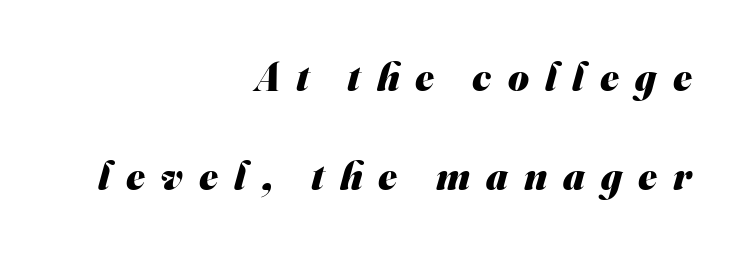
{"serif": "no", "bold": "yes", "weight": "heavy", "width": "normal", "stroke_contrast": "medium", "x_height": "small", "monospaced": "no", "underline": "no", "align": "right", "line_spacing": "loose", "line_spacing_ratio": 2.48, "letter_spacing": "wide", "letter_spacing_em": 0.4, "glyph_px": 40}
